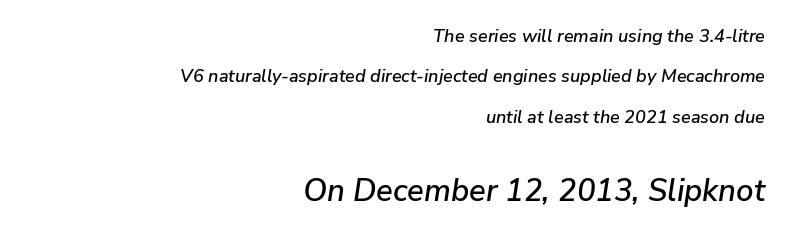
The image shows 31 px text type, italic (leaning right); set right-aligned, loose line spacing (2.24x), normal letter spacing, not underlined; the second (bottom) block is 1.72x larger; low stroke contrast and a medium x-height.
